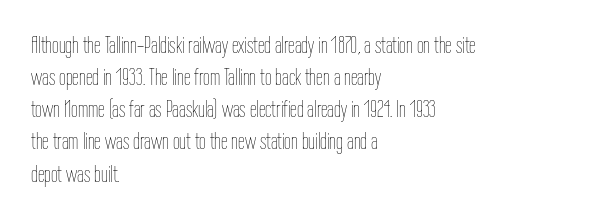
The image shows 24 px text type, upright; set left-aligned, normal line spacing (1.34x), normal letter spacing, not underlined.
